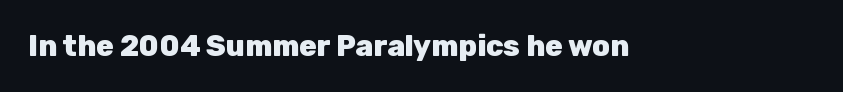
Q: Is the text bold? A: Yes.
Q: Is the text italic (slanted)? A: No, it is upright.
Q: Is the typeface a serif or a sans-serif typeface? A: Sans-serif.
Q: Is the text underlined? A: No.
Q: Is the spacing between letters normal or unusually wide? A: Normal.
Q: Width (condensed, normal, or wide)? A: Normal.
Q: Stroke contrast? A: Low.
Q: x-height? A: Medium.
Q: Monospaced? A: No.
